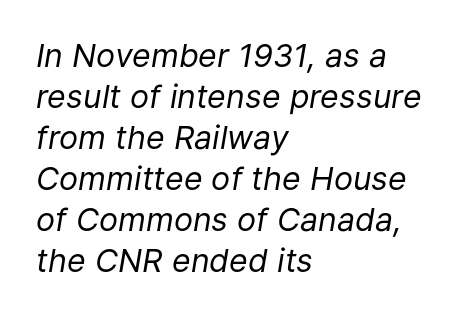
The image shows 32 px regular-weight type, italic (leaning right); set left-aligned, normal line spacing (1.28x), normal letter spacing, not underlined; low stroke contrast and a medium x-height.
